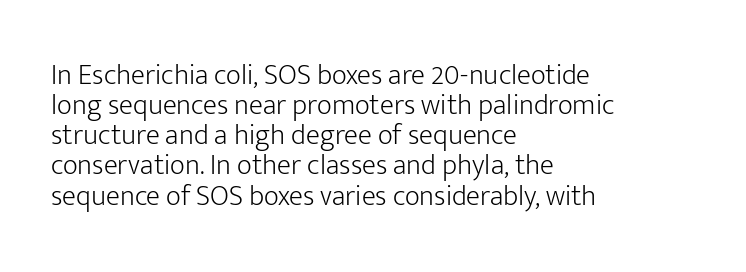
{"serif": "no", "italic": "no", "bold": "no", "weight": "light", "width": "normal", "stroke_contrast": "low", "x_height": "medium", "monospaced": "no", "underline": "no", "align": "left", "line_spacing": "tight", "line_spacing_ratio": 1.04, "letter_spacing": "normal", "letter_spacing_em": 0.0, "glyph_px": 29}
